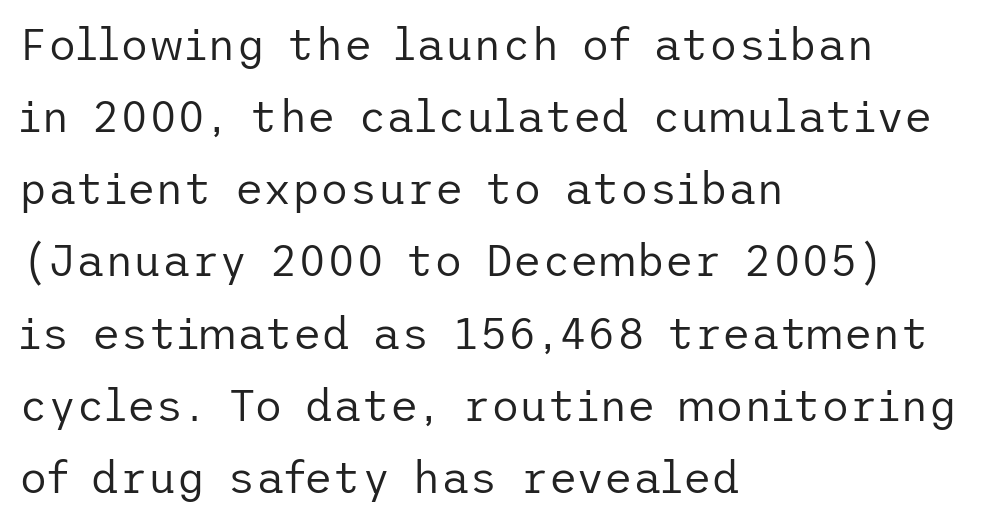
Q: Is the text bold? A: No.
Q: Is the text italic (slanted)? A: No, it is upright.
Q: Is the typeface a serif or a sans-serif typeface? A: Sans-serif.
Q: Is the text underlined? A: No.
Q: How is the paragraph aligned? A: Left-aligned.
Q: Is the spacing between letters normal or unusually wide? A: Normal.
Q: Is the spacing between lines tight, normal or loose? A: Normal.
Q: Width (condensed, normal, or wide)? A: Normal.
Q: Stroke contrast? A: Low.
Q: x-height? A: Medium.
